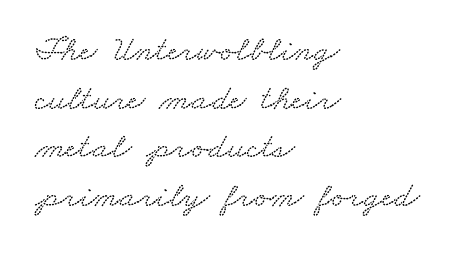
The image shows 36 px wide serif type; set left-aligned, normal line spacing (1.35x), normal letter spacing, not underlined; medium stroke contrast and a small x-height.
